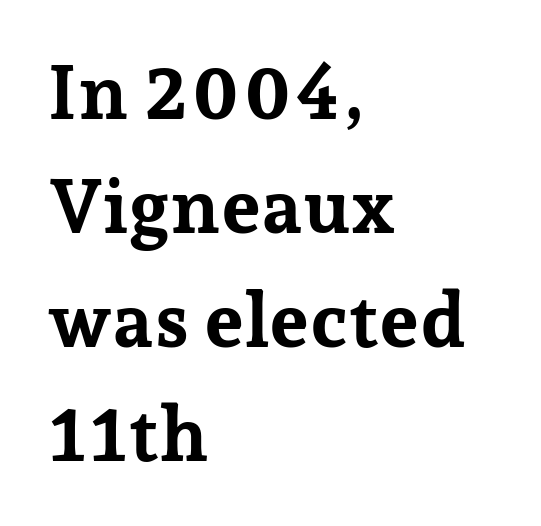
What weight is shown? A full bold with thick strokes. The axis of the letterforms is exactly vertical. A typesetter would call this leading conventional body-copy spacing. Serifs: yes, visible at the terminals of the letterforms. Note the varied advance widths — an 'i' is clearly narrower than an 'm'.
